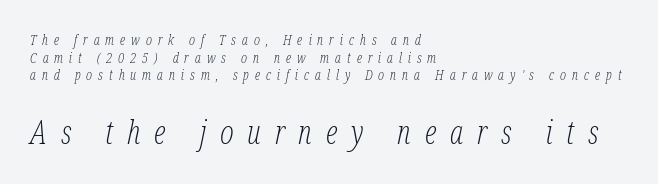
The image shows 32 px light, condensed serif type, italic (leaning right); set left-aligned, normal line spacing (1.26x), unusually wide letter spacing (+0.43 em), not underlined; the second (bottom) block is 2.29x larger; low stroke contrast and a medium x-height.
